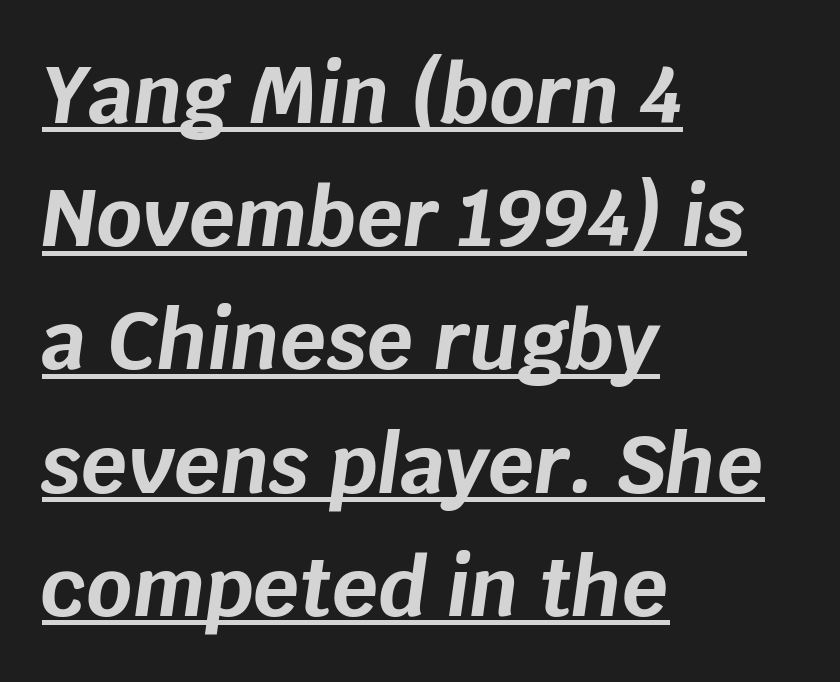
Q: Is the text bold? A: Yes.
Q: Is the text italic (slanted)? A: Yes, it leans right by about 8 degrees.
Q: Is the text underlined? A: Yes.
Q: How is the paragraph aligned? A: Left-aligned.
Q: Is the spacing between letters normal or unusually wide? A: Normal.
Q: Is the spacing between lines tight, normal or loose? A: Normal.
Q: Width (condensed, normal, or wide)? A: Normal.
Q: Stroke contrast? A: Low.
Q: x-height? A: Large.
Q: Monospaced? A: No.
